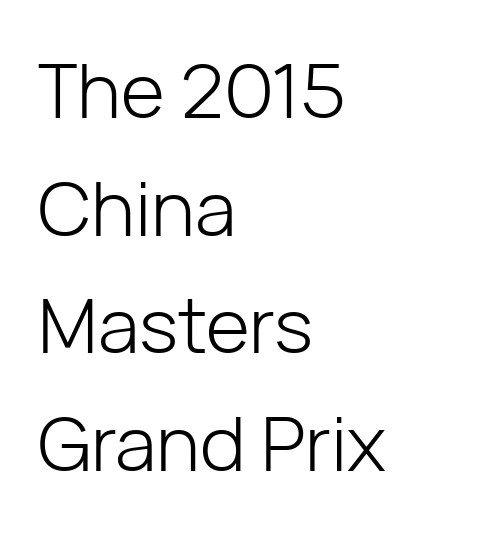
The image shows 75 px light sans-serif type, upright; set left-aligned, normal line spacing (1.57x), normal letter spacing, not underlined; low stroke contrast and a medium x-height.
